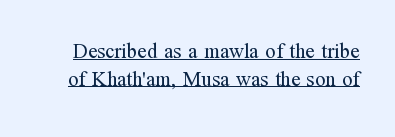
{"italic": "no", "bold": "no", "underline": "yes", "line_spacing": "normal", "line_spacing_ratio": 1.32, "letter_spacing": "normal", "letter_spacing_em": 0.0, "glyph_px": 21}
